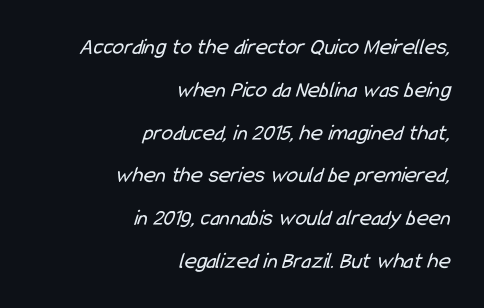
Q: Is the text bold? A: No.
Q: Is the text underlined? A: No.
Q: How is the paragraph aligned? A: Right-aligned.
Q: Is the spacing between letters normal or unusually wide? A: Normal.
